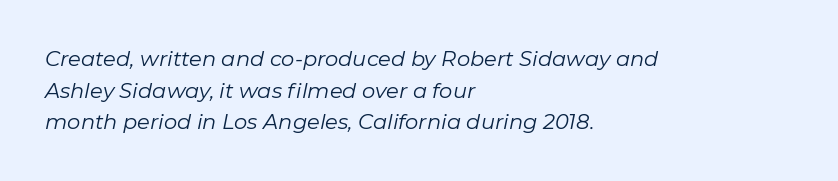
{"italic": "yes", "lean": "right", "slant_degrees": 11, "bold": "no", "underline": "no", "align": "left", "line_spacing": "normal", "line_spacing_ratio": 1.51, "letter_spacing": "normal", "letter_spacing_em": 0.0, "glyph_px": 21}
